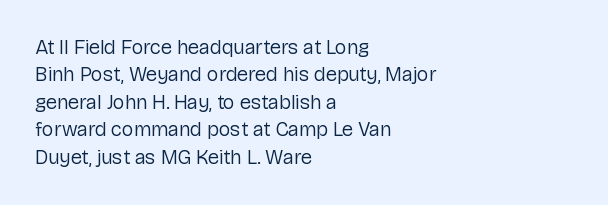
Caption: standard tracking, unaltered. Alignment: flush left. Line spacing here is normal. Weight: not bold — regular or lighter.
